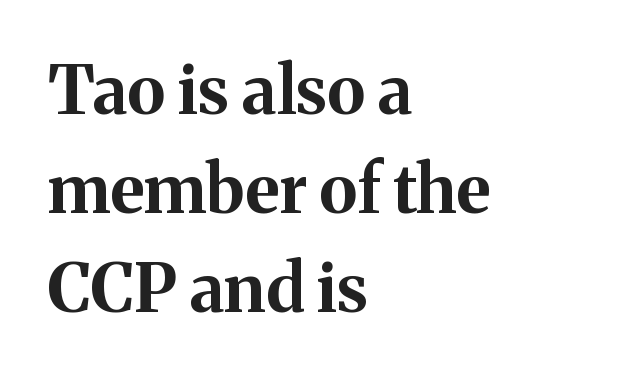
Default kerning and tracking; the words read as compact shapes. Is this a fixed-width face? No — the glyphs have proportional, varying widths. Reading down the block, your eye returns to a fixed left position each line. Serifs: yes, visible at the terminals of the letterforms.
